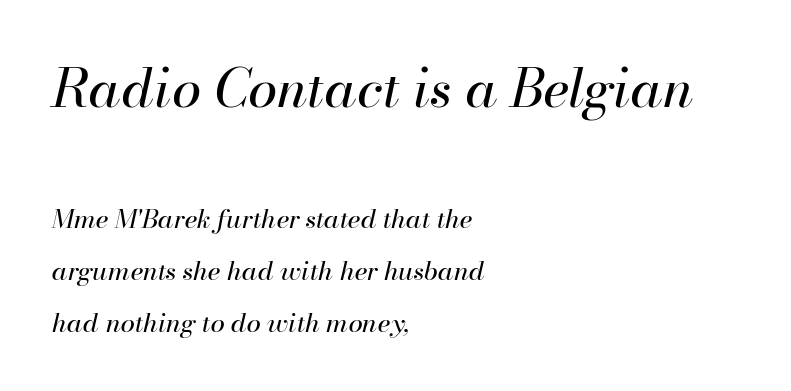
{"italic": "yes", "lean": "right", "slant_degrees": 13, "bold": "no", "weight": "regular", "width": "normal", "stroke_contrast": "high", "x_height": "small", "monospaced": "no", "underline": "no", "align": "left", "line_spacing": "loose", "line_spacing_ratio": 2.01, "letter_spacing": "normal", "letter_spacing_em": 0.0, "larger_block": "first", "size_ratio": 2.04, "glyph_px": 53}
